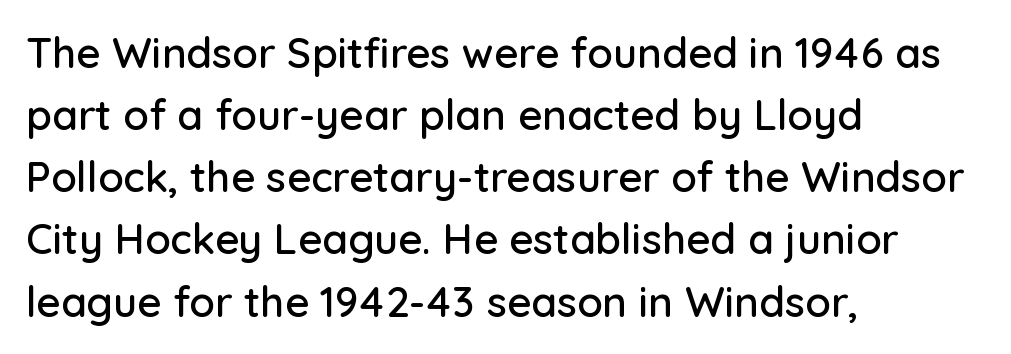
This rendering uses left alignment, leaving the right contour irregular. Does the lettering tilt? It doesn't — this is upright. The passage shown has conventional tracking throughout. Proportional: the letters do not fall into vertical columns.
